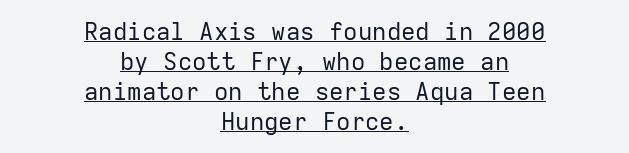
The image shows 24 px text type, upright; set centered, normal line spacing (1.25x), normal letter spacing, underlined.
